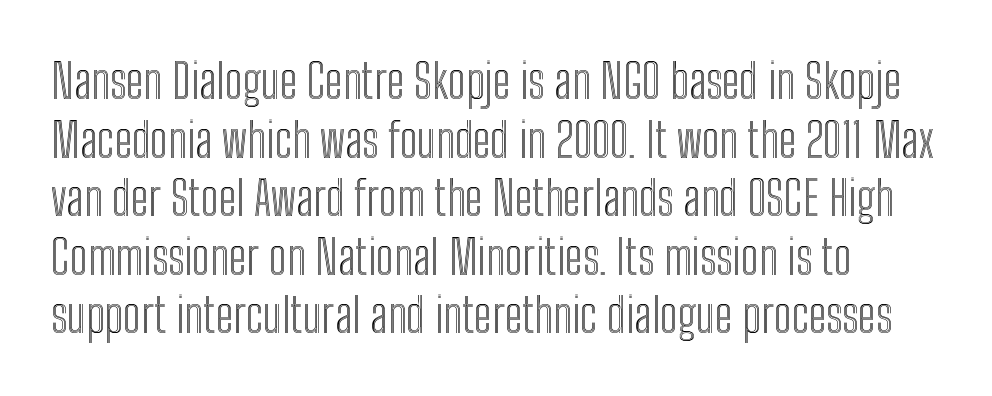
Q: Is the text italic (slanted)? A: No, it is upright.
Q: Is the text underlined? A: No.
Q: How is the paragraph aligned? A: Left-aligned.
Q: Is the spacing between letters normal or unusually wide? A: Normal.
Q: Width (condensed, normal, or wide)? A: Condensed.
Q: x-height? A: Medium.
Q: Monospaced? A: No.
